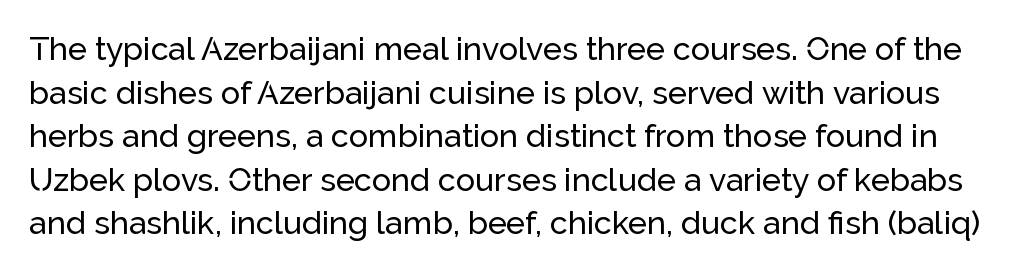
The specimen reads as upright at a glance. The string is rendered with underlining switched off. What's the leading like? Ordinary, nothing unusual. Examine the stroke ends and you'll find no serifs. Look at the tracking — it's just the regular setting, nothing added.
